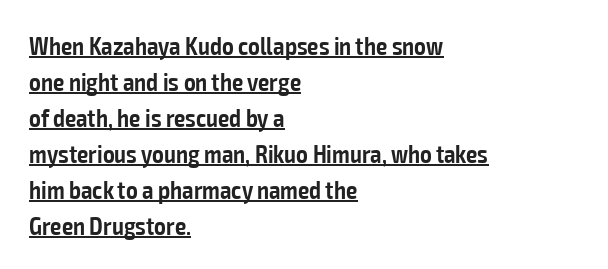
Q: Is the text bold? A: Semi-bold.
Q: Is the text italic (slanted)? A: No, it is upright.
Q: Is the text underlined? A: Yes.
Q: How is the paragraph aligned? A: Left-aligned.
Q: Is the spacing between letters normal or unusually wide? A: Normal.
Q: Is the spacing between lines tight, normal or loose? A: Normal.
